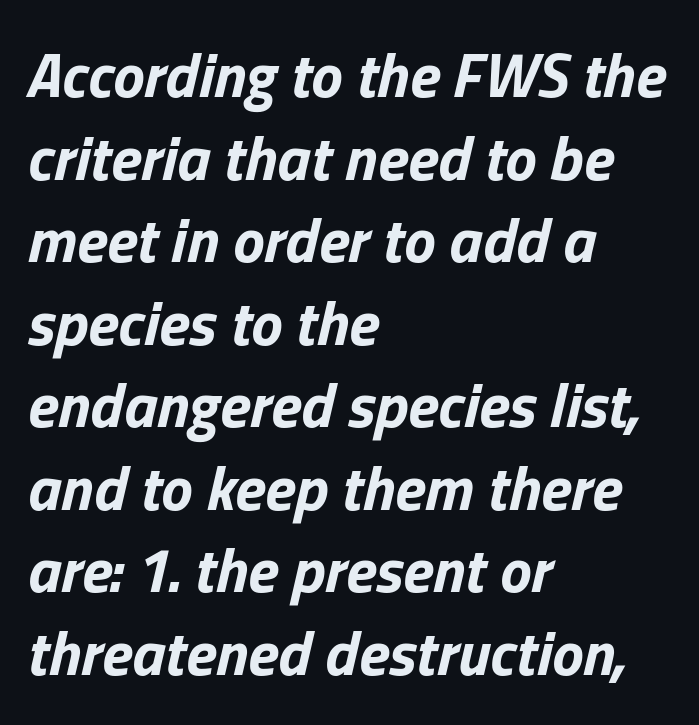
Heavy-handed strokes throughout: this text is bold. These lines keep a tight, regular rhythm from letter to letter. The paragraph shown leans on its left margin. These lines are rendered in a variable-pitch font. Leading matches the norm, producing a regular column. Posture: slanted.
